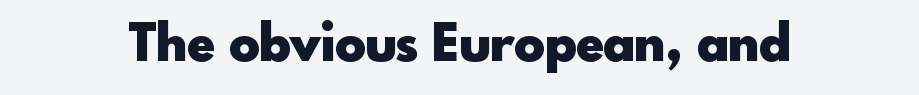
{"serif": "no", "italic": "no", "bold": "yes", "weight": "heavy", "width": "normal", "x_height": "small", "monospaced": "no", "underline": "no", "letter_spacing": "normal", "letter_spacing_em": 0.0, "glyph_px": 51}
